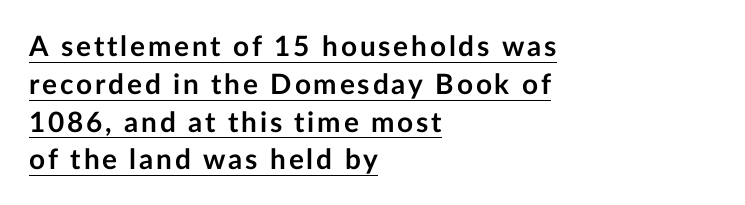
The image shows 28 px semibold sans-serif type, upright; set left-aligned, normal line spacing (1.35x), underlined; low stroke contrast and a medium x-height.
